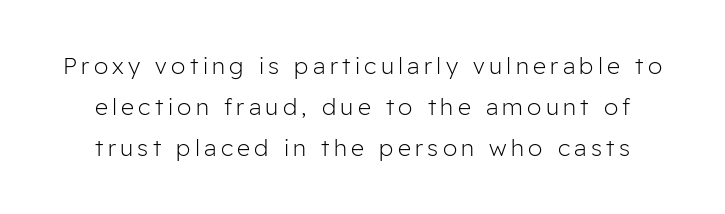
The specimen reads as upright at a glance. Weight class: somewhere from thin through regular. The gap between lines stays unmarked.
